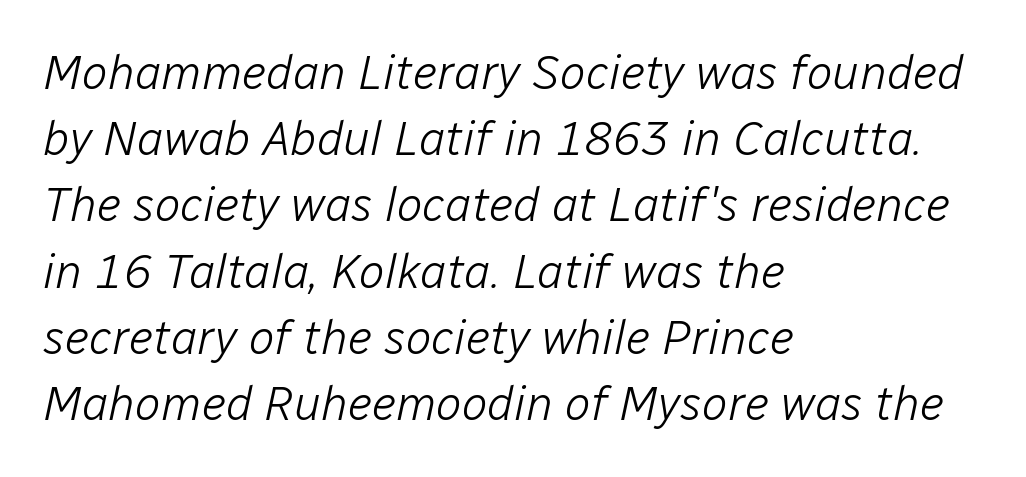
The image shows 48 px light type, italic (leaning right); set left-aligned, normal line spacing (1.38x), normal letter spacing, not underlined; low stroke contrast and a medium x-height.
